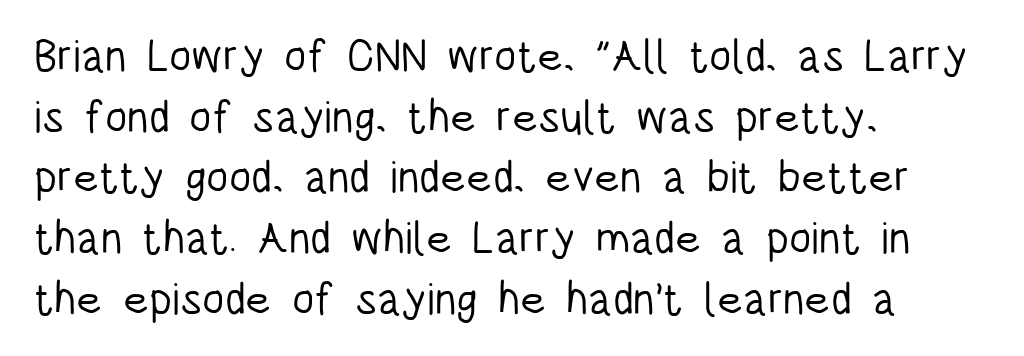
{"serif": "no", "italic": "no", "bold": "no", "weight": "light", "width": "condensed", "stroke_contrast": "low", "x_height": "large", "monospaced": "no", "underline": "no", "align": "left", "line_spacing": "normal", "line_spacing_ratio": 1.35, "letter_spacing": "normal", "letter_spacing_em": 0.0, "glyph_px": 45}
